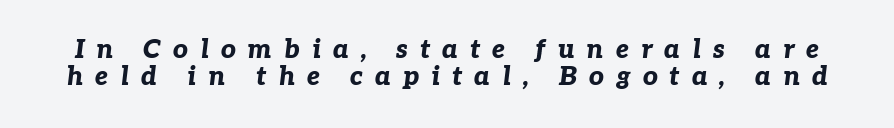
The image shows 26 px bold type, italic (leaning right); set tight line spacing (1.05x), unusually wide letter spacing (+0.46 em), not underlined.
